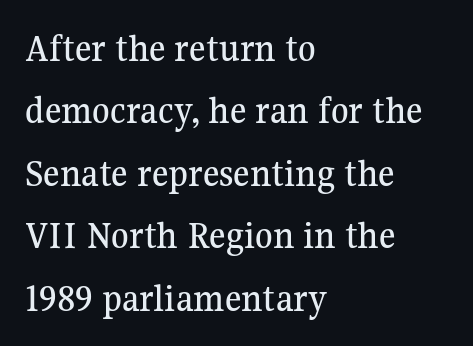
The image shows 40 px serif type, upright; set left-aligned, normal line spacing (1.56x), normal letter spacing, not underlined; medium stroke contrast and a medium x-height.
